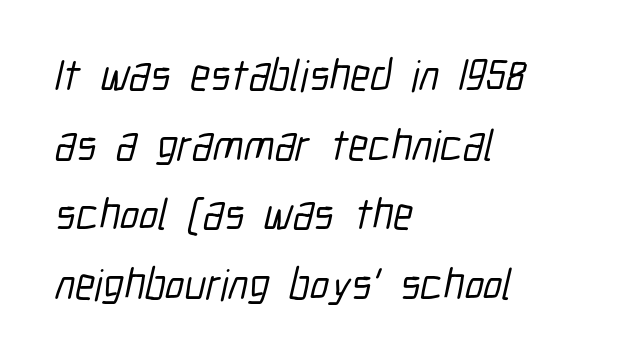
The image shows 44 px condensed sans-serif type; set left-aligned, normal line spacing (1.58x), normal letter spacing, not underlined; low stroke contrast and a medium x-height.
